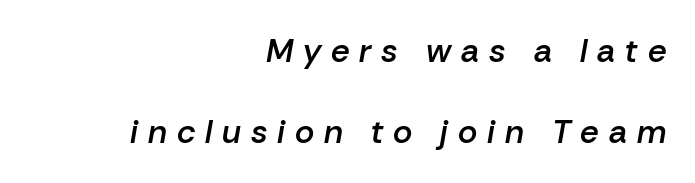
Posture: slanted. These lines are rendered in a variable-pitch font. The ragged edge is on the left, which tells us the setting is flush right. The strokes are fattened partway — semibold, not bold. Here the glyphs are tracked loosely, breaking word shapes into spaced letters. A great deal of white space separates one row of letters from the next.
